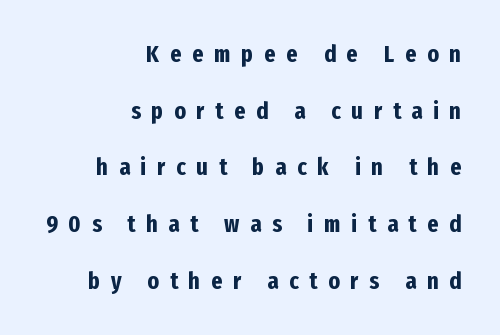
Which margin do the lines hug? The right one — the left edge is uneven. Notice how the stems are strictly vertical — no italics here. What stands out about the letter spacing? Its width — letters are far apart. Heft: maximum for text — a bold. Horizontal bands of white between lines are thick stripes. Letters rest on an invisible, unmarked baseline.
